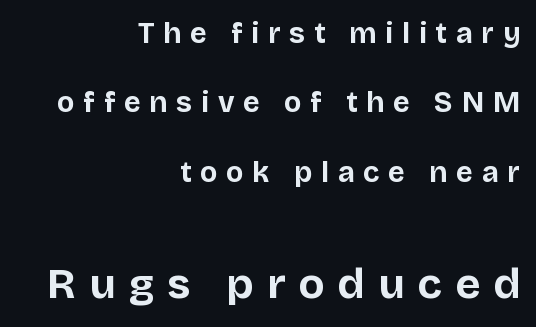
Q: Is the text bold? A: Yes.
Q: Is the text italic (slanted)? A: No, it is upright.
Q: Is the typeface a serif or a sans-serif typeface? A: Sans-serif.
Q: Is the text underlined? A: No.
Q: How is the paragraph aligned? A: Right-aligned.
Q: Is the spacing between letters normal or unusually wide? A: Unusually wide.
Q: Is the spacing between lines tight, normal or loose? A: Loose.
Q: Which block of text is set in a larger size, the first (top) or the second (bottom)? A: The second (bottom) one.
Q: Width (condensed, normal, or wide)? A: Normal.
Q: Stroke contrast? A: Low.
Q: x-height? A: Large.
Q: Monospaced? A: No.
